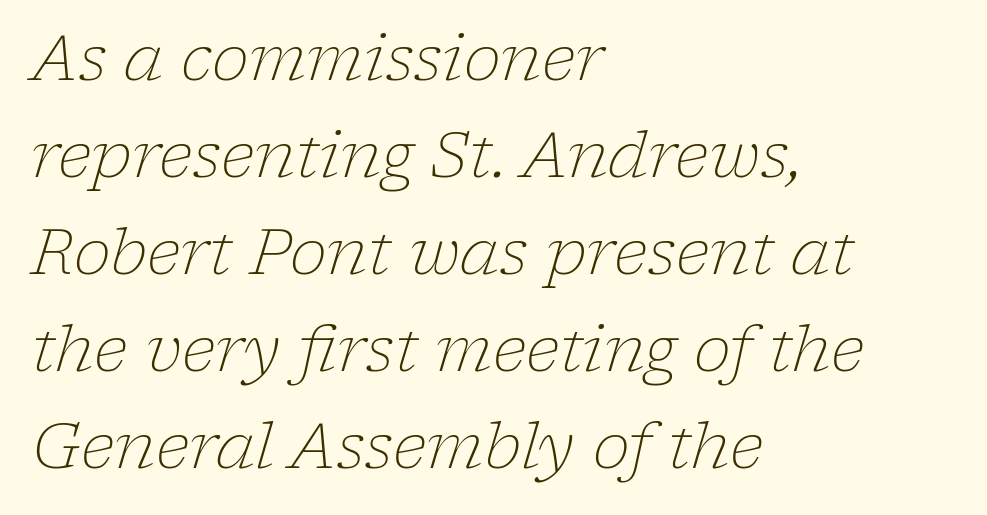
{"serif": "yes", "italic": "yes", "lean": "right", "slant_degrees": 17, "bold": "no", "weight": "light", "width": "normal", "stroke_contrast": "low", "x_height": "medium", "monospaced": "no", "underline": "no", "align": "left", "line_spacing": "normal", "line_spacing_ratio": 1.54, "letter_spacing": "normal", "letter_spacing_em": 0.0, "glyph_px": 63}
